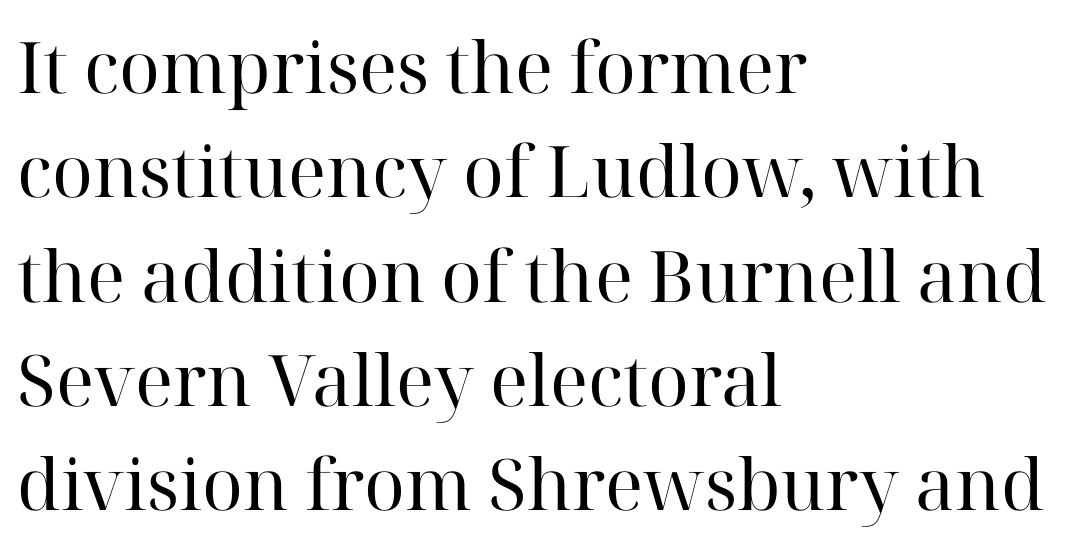
Old-style or modern, the face here clearly has serifs. Is this a fixed-width face? No — the glyphs have proportional, varying widths. Clear beneath every line of the passage. Every row of glyphs begins at an identical x-position on the left. Unlike italic type, these characters show no tilt at all. Default kerning and tracking; the words read as compact shapes.
